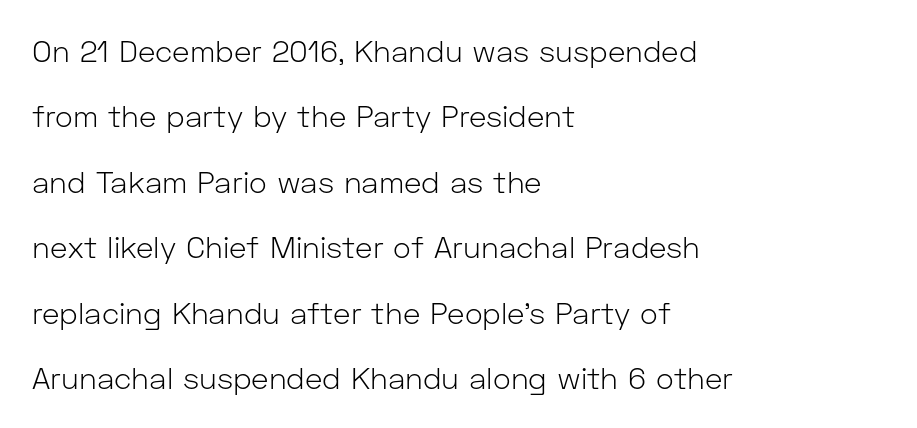
The image shows 30 px light sans-serif type, upright; set left-aligned, loose line spacing (2.18x), normal letter spacing, not underlined; low stroke contrast and a medium x-height.
